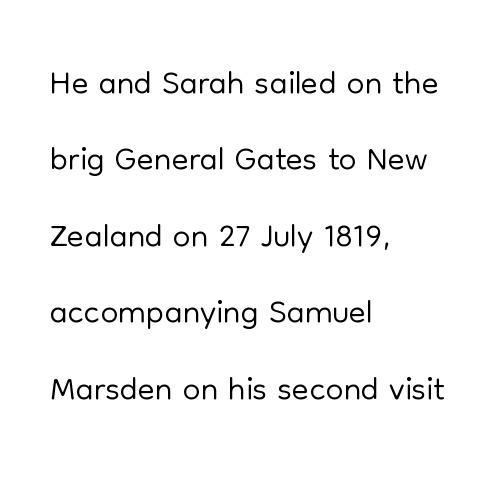
Q: Is the text bold? A: No.
Q: Is the text italic (slanted)? A: No, it is upright.
Q: Is the typeface a serif or a sans-serif typeface? A: Sans-serif.
Q: Is the text underlined? A: No.
Q: How is the paragraph aligned? A: Left-aligned.
Q: Is the spacing between letters normal or unusually wide? A: Normal.
Q: Is the spacing between lines tight, normal or loose? A: Normal.
Q: Width (condensed, normal, or wide)? A: Normal.
Q: Stroke contrast? A: Low.
Q: x-height? A: Medium.
Q: Monospaced? A: No.
